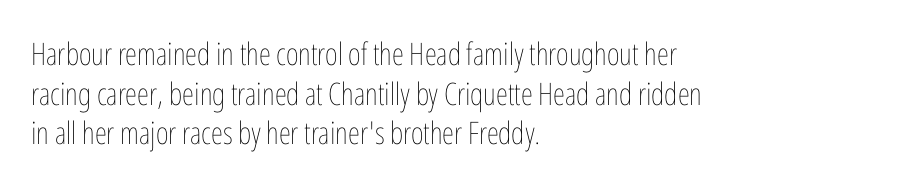
{"italic": "no", "bold": "no", "weight": "thin", "width": "condensed", "stroke_contrast": "low", "x_height": "medium", "monospaced": "no", "underline": "no", "align": "left", "line_spacing": "normal", "line_spacing_ratio": 1.28, "letter_spacing": "normal", "letter_spacing_em": 0.0, "glyph_px": 31}
